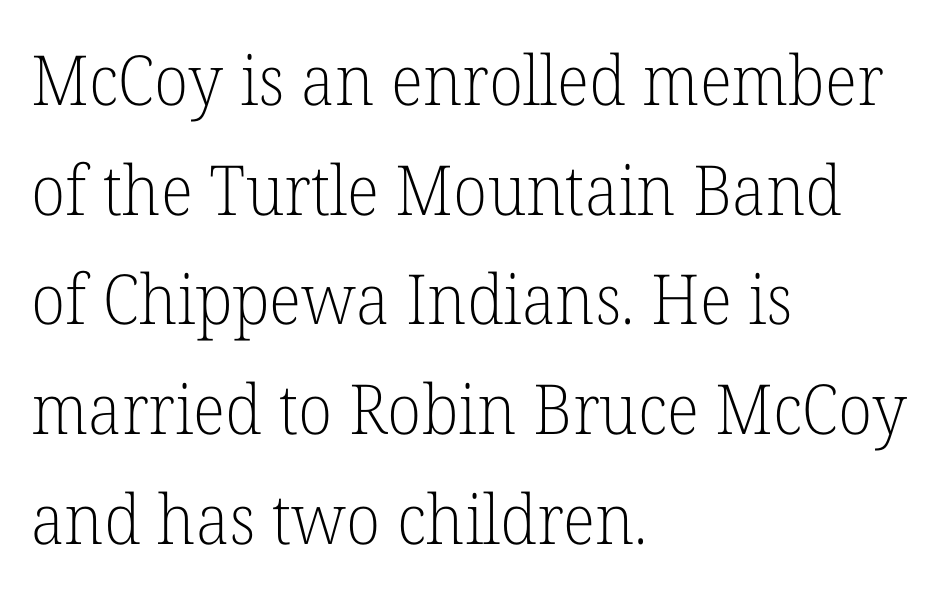
Q: Is the text bold? A: No.
Q: Is the text italic (slanted)? A: No, it is upright.
Q: Is the typeface a serif or a sans-serif typeface? A: Serif.
Q: Is the text underlined? A: No.
Q: How is the paragraph aligned? A: Left-aligned.
Q: Is the spacing between letters normal or unusually wide? A: Normal.
Q: Is the spacing between lines tight, normal or loose? A: Normal.
Q: Width (condensed, normal, or wide)? A: Normal.
Q: Stroke contrast? A: Low.
Q: x-height? A: Medium.
Q: Monospaced? A: No.
